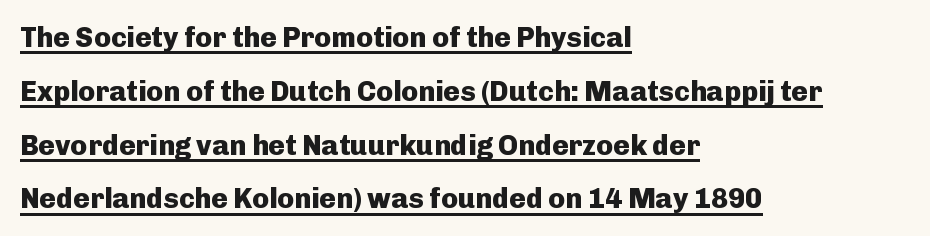
{"serif": "no", "italic": "no", "bold": "yes", "weight": "heavy", "width": "normal", "stroke_contrast": "low", "x_height": "medium", "monospaced": "no", "underline": "yes", "align": "left", "line_spacing": "loose", "line_spacing_ratio": 1.92, "letter_spacing": "normal", "letter_spacing_em": 0.0, "glyph_px": 28}
